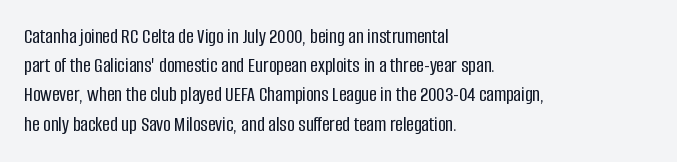
Each word holds together tightly as a unit, with standard inter-letter gaps. Left-aligned paragraph, ragged on the right. The vertical gap from one line to the next is medium. Nope, not italic — everything's standing straight. Check the space under the baseline: it is left empty.
